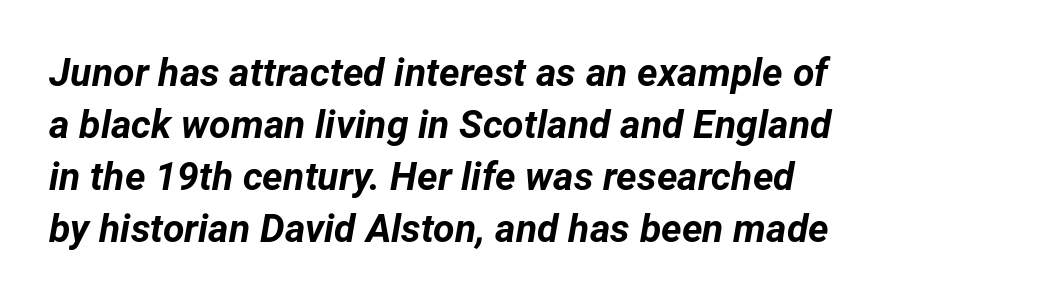
Varying glyph widths throughout — classic text-font behaviour. These lines sit exactly where default settings would place them. The typography opts for an oblique posture over an upright one. Glance below the letters and you will spot only blank space. A dark, heavy texture on the line: the type is bold. The passage is arranged the way most books set body copy — flush left.
